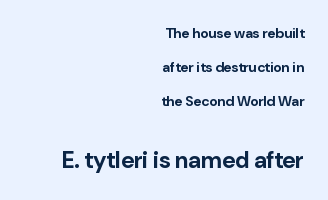
{"italic": "no", "bold": "yes", "underline": "no", "align": "right", "line_spacing": "loose", "line_spacing_ratio": 2.44, "letter_spacing": "normal", "letter_spacing_em": 0.0, "larger_block": "second", "size_ratio": 1.64, "glyph_px": 23}
